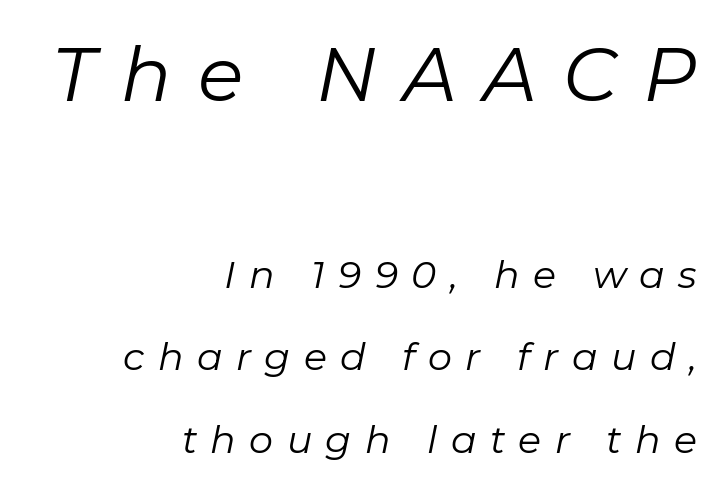
Counters stay open thanks to moderate or lighter strokes. Rendered with sloped, italic letterforms. Which chunk is bigger? The first one — the top block dwarfs the bottom. Line spacing here is loose. Nobody drew a line under any word here.
